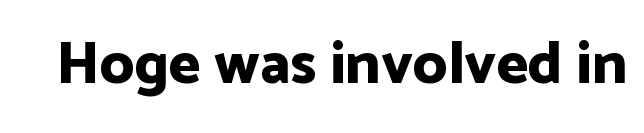
Q: Is the text bold? A: Yes.
Q: Is the text italic (slanted)? A: No, it is upright.
Q: Is the typeface a serif or a sans-serif typeface? A: Sans-serif.
Q: Is the text underlined? A: No.
Q: Is the spacing between letters normal or unusually wide? A: Normal.
Q: Width (condensed, normal, or wide)? A: Normal.
Q: Stroke contrast? A: Low.
Q: x-height? A: Medium.
Q: Monospaced? A: No.
